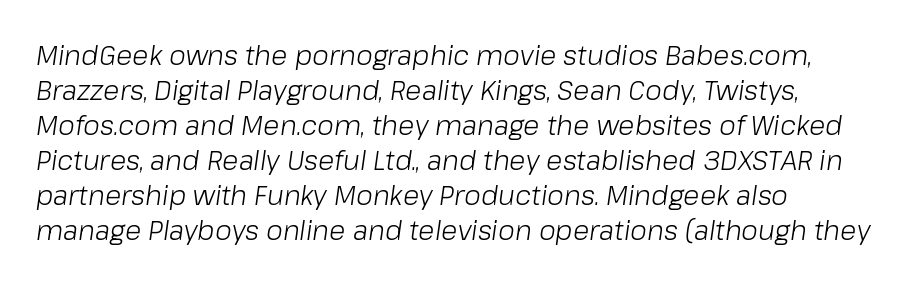
The image shows 27 px text type, italic (leaning right); set left-aligned, normal line spacing (1.3x), normal letter spacing, not underlined.
